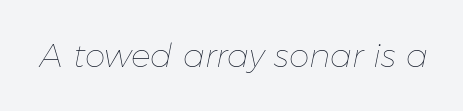
{"italic": "yes", "lean": "right", "slant_degrees": 11, "bold": "no", "weight": "thin", "width": "normal", "stroke_contrast": "low", "x_height": "medium", "monospaced": "no", "underline": "no", "letter_spacing": "normal", "letter_spacing_em": 0.0, "glyph_px": 33}
